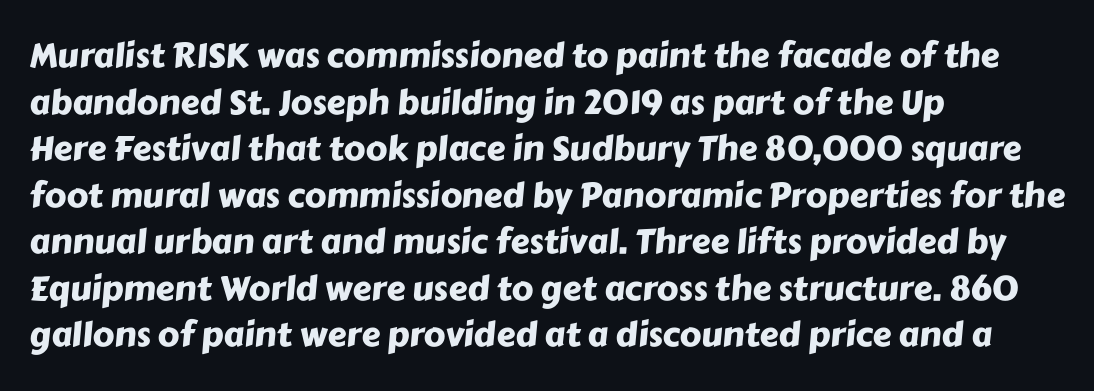
The image shows 34 px sans-serif type; set left-aligned, normal line spacing (1.37x), normal letter spacing, not underlined; low stroke contrast and a medium x-height.
